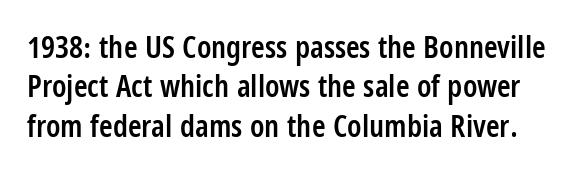
Q: Is the text bold? A: Semi-bold.
Q: Is the text italic (slanted)? A: No, it is upright.
Q: Is the typeface a serif or a sans-serif typeface? A: Sans-serif.
Q: Is the text underlined? A: No.
Q: Is the spacing between letters normal or unusually wide? A: Normal.
Q: Is the spacing between lines tight, normal or loose? A: Normal.
Q: Width (condensed, normal, or wide)? A: Condensed.
Q: Stroke contrast? A: Low.
Q: x-height? A: Large.
Q: Monospaced? A: No.
